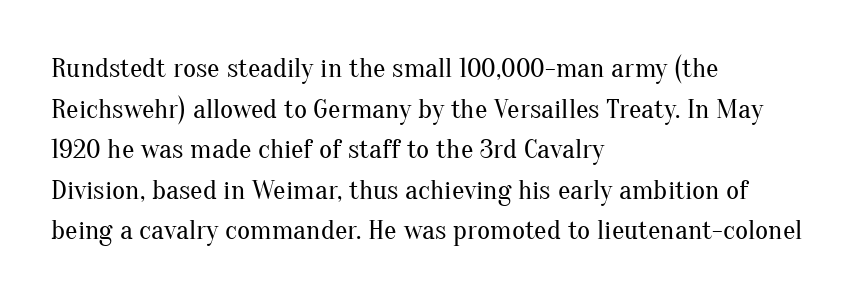
This sample uses a serif face. Bare-footed words on every line. Does the leading feel generous? No, just average. No heavy texture on the line: the type isn't bold. Default kerning and tracking; the words read as compact shapes. Typeset ragged right — the left edge is the straight one.
